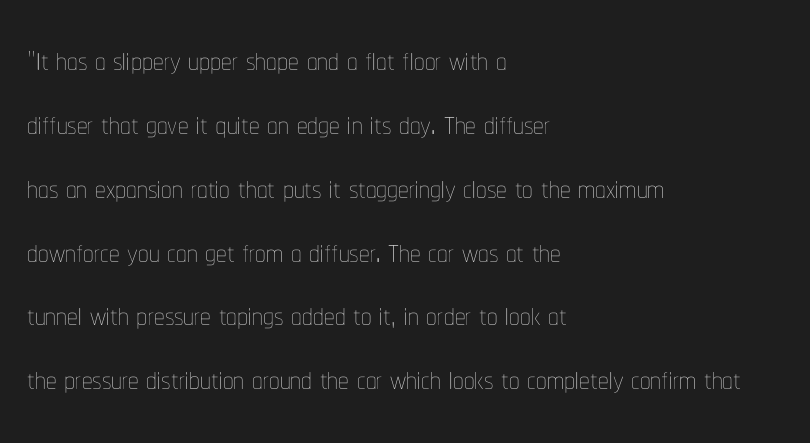
Q: Is the text bold? A: No.
Q: Is the text italic (slanted)? A: No, it is upright.
Q: Is the text underlined? A: No.
Q: How is the paragraph aligned? A: Left-aligned.
Q: Is the spacing between letters normal or unusually wide? A: Normal.
Q: Is the spacing between lines tight, normal or loose? A: Normal.
Q: Width (condensed, normal, or wide)? A: Condensed.
Q: Stroke contrast? A: Low.
Q: x-height? A: Medium.
Q: Monospaced? A: No.
